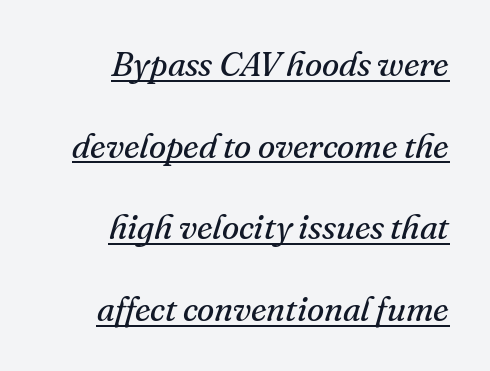
Q: Is the text bold? A: No.
Q: Is the text italic (slanted)? A: Yes, it leans right by about 16 degrees.
Q: Is the typeface a serif or a sans-serif typeface? A: Serif.
Q: Is the text underlined? A: Yes.
Q: How is the paragraph aligned? A: Right-aligned.
Q: Is the spacing between letters normal or unusually wide? A: Normal.
Q: Is the spacing between lines tight, normal or loose? A: Loose.
Q: Width (condensed, normal, or wide)? A: Normal.
Q: Stroke contrast? A: Medium.
Q: x-height? A: Small.
Q: Monospaced? A: No.
